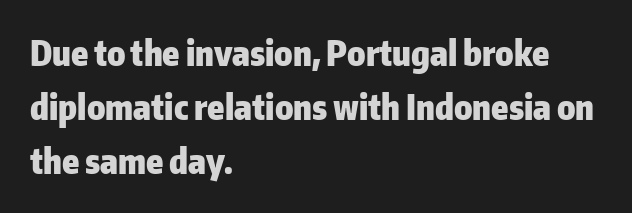
The image shows 34 px heavy sans-serif type, upright; set left-aligned, normal line spacing (1.59x), normal letter spacing, not underlined; low stroke contrast and a medium x-height.
